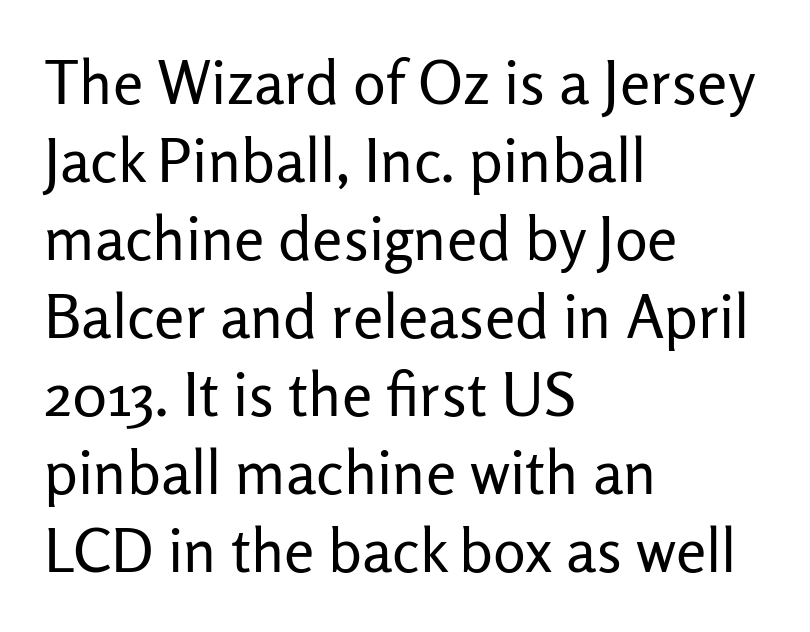
The image shows 61 px regular-weight sans-serif type, upright; set left-aligned, normal line spacing (1.28x), normal letter spacing, not underlined; low stroke contrast and a medium x-height.
